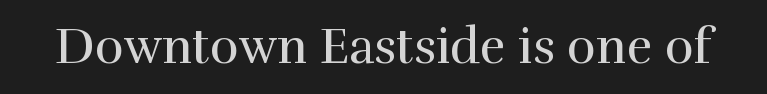
Character widths vary here, with narrow letters taking less room than wide ones. Check the space under the baseline: it is left empty. Yep, those are serifs on the letters. Heft: none added — not bold. These lines keep a tight, regular rhythm from letter to letter.
